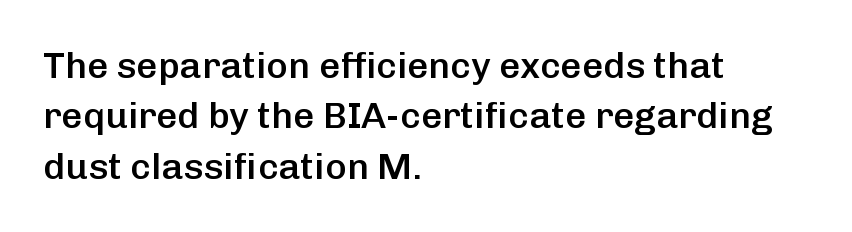
{"serif": "no", "italic": "no", "bold": "semi", "weight": "semibold", "width": "normal", "stroke_contrast": "low", "x_height": "medium", "monospaced": "no", "underline": "no", "align": "left", "line_spacing": "normal", "line_spacing_ratio": 1.36, "letter_spacing": "normal", "letter_spacing_em": 0.0, "glyph_px": 37}
